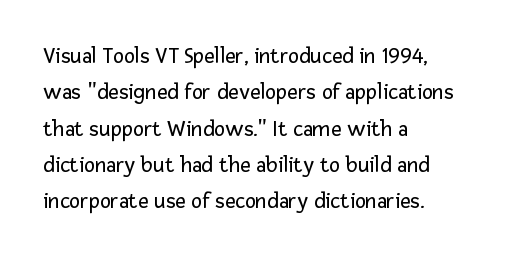
{"italic": "no", "bold": "no", "underline": "no", "align": "left", "line_spacing": "normal", "line_spacing_ratio": 1.58, "letter_spacing": "normal", "letter_spacing_em": 0.0, "glyph_px": 23}
